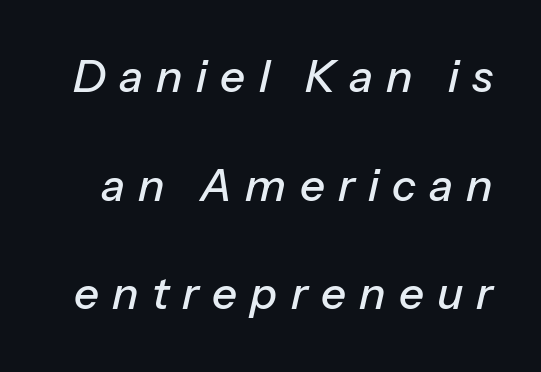
{"italic": "yes", "lean": "right", "slant_degrees": 13, "width": "normal", "stroke_contrast": "low", "x_height": "medium", "monospaced": "no", "underline": "no", "line_spacing": "loose", "line_spacing_ratio": 2.47, "letter_spacing": "wide", "letter_spacing_em": 0.3, "glyph_px": 44}
